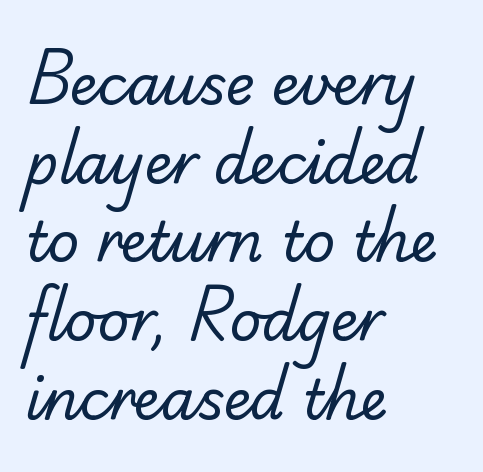
Q: Is the text bold? A: No.
Q: Is the typeface a serif or a sans-serif typeface? A: Sans-serif.
Q: Is the text underlined? A: No.
Q: How is the paragraph aligned? A: Left-aligned.
Q: Is the spacing between letters normal or unusually wide? A: Normal.
Q: Is the spacing between lines tight, normal or loose? A: Normal.
Q: Width (condensed, normal, or wide)? A: Normal.
Q: Stroke contrast? A: Low.
Q: x-height? A: Small.
Q: Monospaced? A: No.
